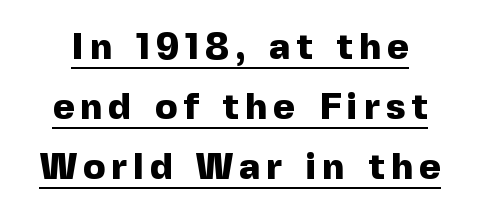
The image shows 37 px heavy sans-serif type, upright; set normal line spacing (1.62x), underlined; a medium x-height.
